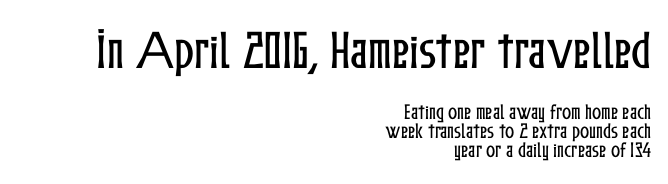
{"italic": "no", "width": "condensed", "stroke_contrast": "low", "x_height": "medium", "monospaced": "no", "underline": "no", "align": "right", "line_spacing": "tight", "line_spacing_ratio": 1.12, "letter_spacing": "normal", "letter_spacing_em": 0.0, "larger_block": "first", "size_ratio": 2.47, "glyph_px": 42}
